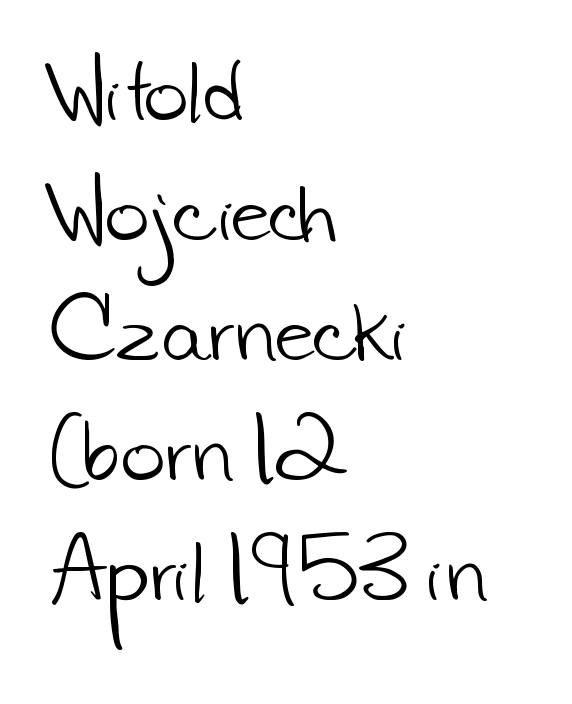
The image shows 76 px light sans-serif type; set left-aligned, normal line spacing (1.58x), normal letter spacing, not underlined; low stroke contrast and a small x-height.
